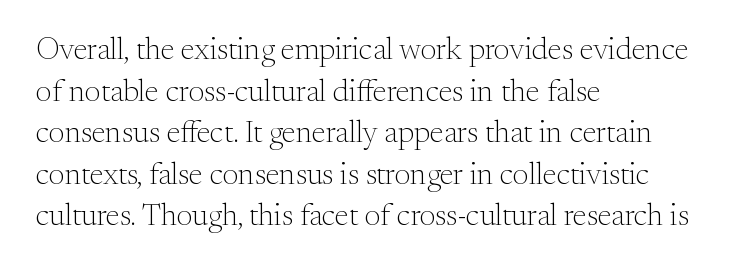
Ascenders rise straight up at ninety degrees. The space beneath each line is pristine and unruled. In CSS terms this would be text-align: left. Nobody touched the tracking dial on this one. Vertically, the passage feels balanced, rows spaced as you'd expect.
